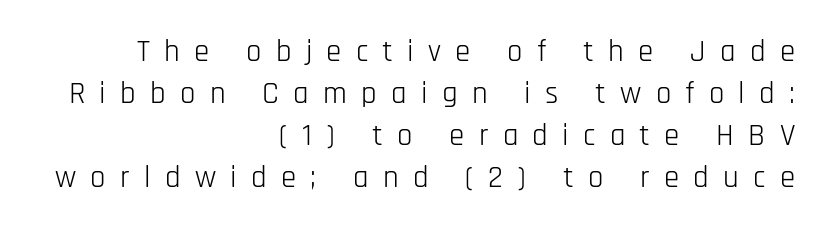
Tracking here is generous; glyphs stand well apart from one another. Unlike a traditional serif, this face leaves its strokes unadorned. Leading: standard. Leftover space on each line is placed entirely before the opening word. Think of a printed novel: that variable character pitch is what you see here.
